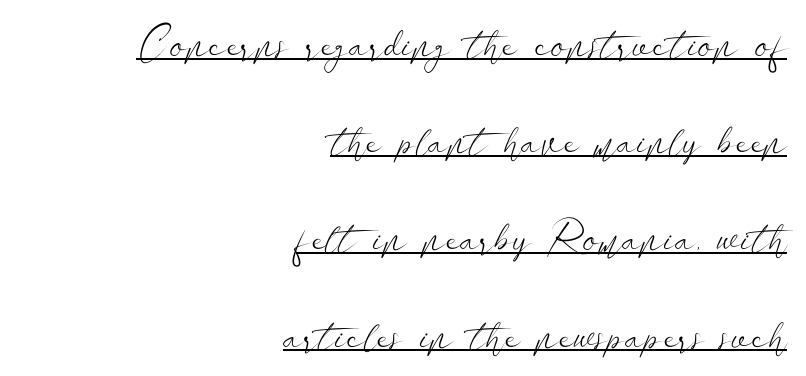
Q: Is the text bold? A: No.
Q: Is the text italic (slanted)? A: Yes.
Q: Is the typeface a serif or a sans-serif typeface? A: Sans-serif.
Q: Is the text underlined? A: Yes.
Q: How is the paragraph aligned? A: Right-aligned.
Q: Is the spacing between letters normal or unusually wide? A: Normal.
Q: Is the spacing between lines tight, normal or loose? A: Loose.
Q: Width (condensed, normal, or wide)? A: Wide.
Q: Stroke contrast? A: Low.
Q: x-height? A: Small.
Q: Monospaced? A: No.
